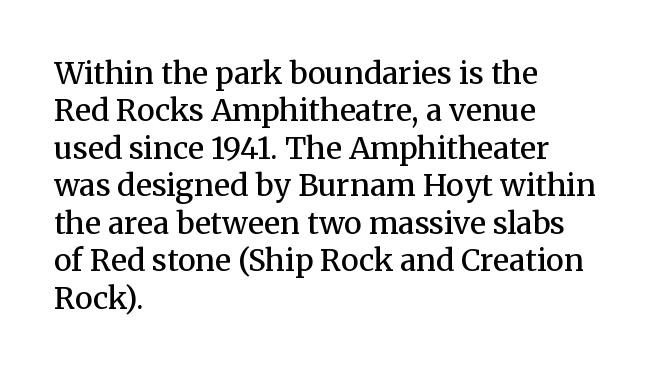
The typesetting leans somewhat heavy: a semibold. The typography opts for an upright posture over an oblique one. To sum up the face: it has serifs. Note the varied advance widths — an 'i' is clearly narrower than an 'm'.
